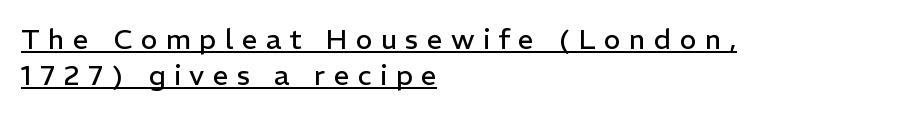
{"serif": "no", "italic": "no", "bold": "no", "weight": "regular", "width": "normal", "stroke_contrast": "low", "x_height": "medium", "monospaced": "no", "underline": "yes", "align": "left", "line_spacing": "normal", "line_spacing_ratio": 1.27, "letter_spacing": "wide", "letter_spacing_em": 0.3, "glyph_px": 28}
